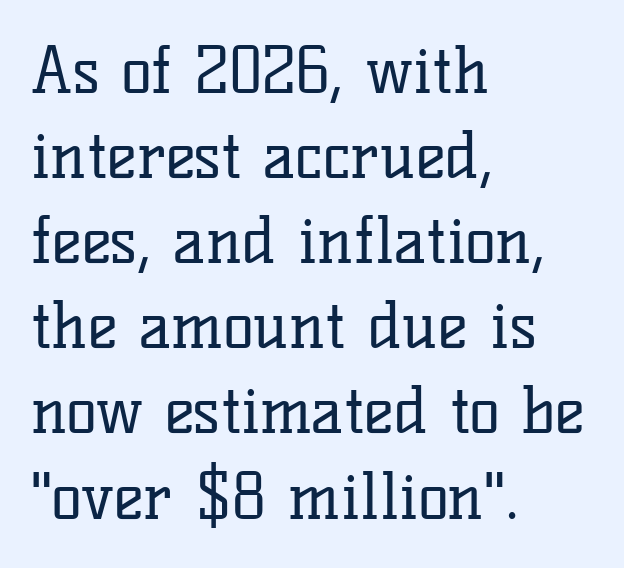
{"serif": "yes", "italic": "no", "bold": "no", "weight": "regular", "width": "normal", "stroke_contrast": "low", "x_height": "medium", "monospaced": "no", "underline": "no", "align": "left", "line_spacing": "normal", "line_spacing_ratio": 1.33, "letter_spacing": "normal", "letter_spacing_em": 0.0, "glyph_px": 64}
